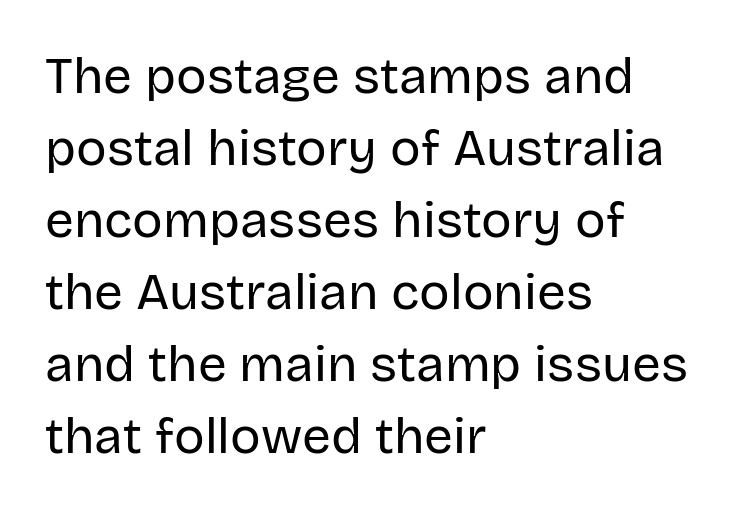
The image shows 51 px regular-weight sans-serif type, upright; set left-aligned, normal line spacing (1.41x), normal letter spacing, not underlined; low stroke contrast and a large x-height.
